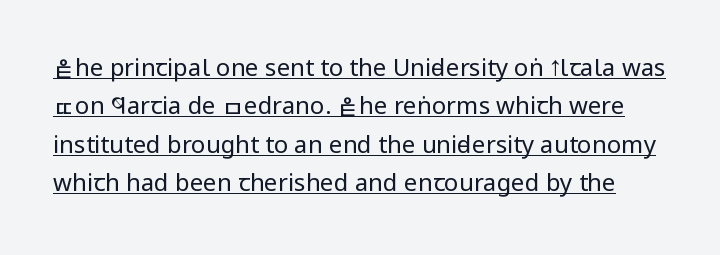
{"italic": "no", "bold": "no", "underline": "yes", "line_spacing": "normal", "line_spacing_ratio": 1.6, "letter_spacing": "normal", "letter_spacing_em": 0.0, "glyph_px": 24}
